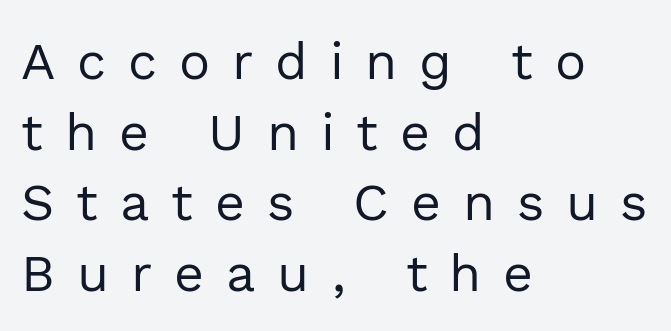
Q: Is the text bold? A: No.
Q: Is the text italic (slanted)? A: No, it is upright.
Q: Is the typeface a serif or a sans-serif typeface? A: Sans-serif.
Q: Is the text underlined? A: No.
Q: How is the paragraph aligned? A: Left-aligned.
Q: Is the spacing between letters normal or unusually wide? A: Unusually wide.
Q: Is the spacing between lines tight, normal or loose? A: Normal.
Q: Width (condensed, normal, or wide)? A: Normal.
Q: x-height? A: Medium.
Q: Monospaced? A: No.
